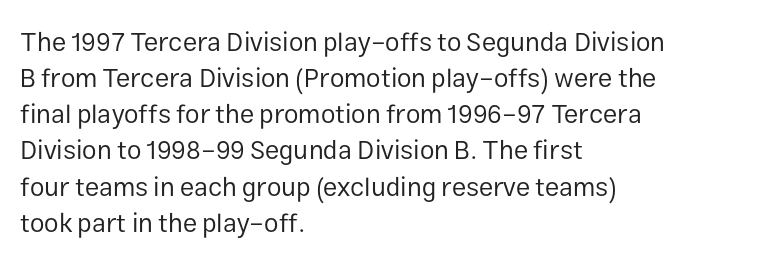
The image shows 26 px text type, upright; set left-aligned, normal line spacing (1.39x), normal letter spacing, not underlined.
